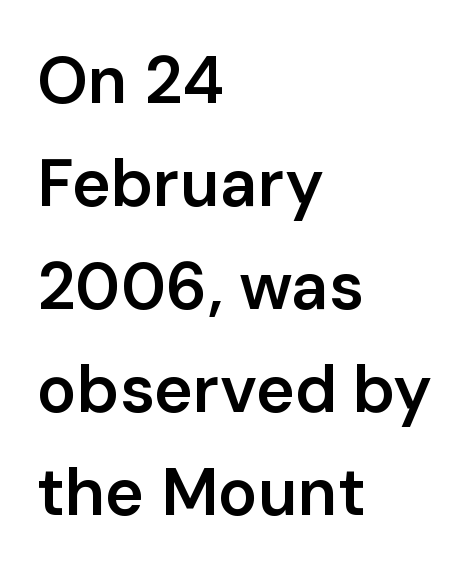
Q: Is the text bold? A: Semi-bold.
Q: Is the text italic (slanted)? A: No, it is upright.
Q: Is the typeface a serif or a sans-serif typeface? A: Sans-serif.
Q: Is the text underlined? A: No.
Q: How is the paragraph aligned? A: Left-aligned.
Q: Is the spacing between letters normal or unusually wide? A: Normal.
Q: Is the spacing between lines tight, normal or loose? A: Normal.
Q: Width (condensed, normal, or wide)? A: Normal.
Q: Stroke contrast? A: Low.
Q: x-height? A: Medium.
Q: Monospaced? A: No.
